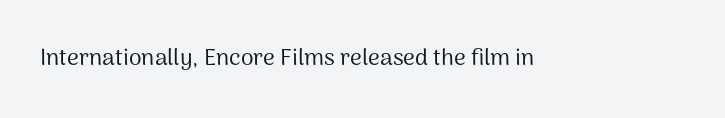
The type is set solid horizontally, with unmodified tracking. Words float on clear page, feet unadorned. A quiet, ordinary-to-light weight characterises the typeface. The type sits square on the baseline with zero lean.
